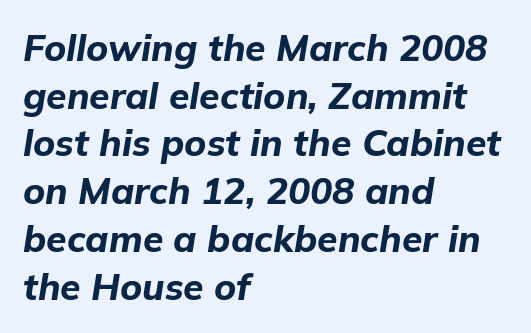
The image shows 37 px bold type, italic (leaning right); set left-aligned, normal line spacing (1.29x), normal letter spacing, not underlined; low stroke contrast and a medium x-height.
